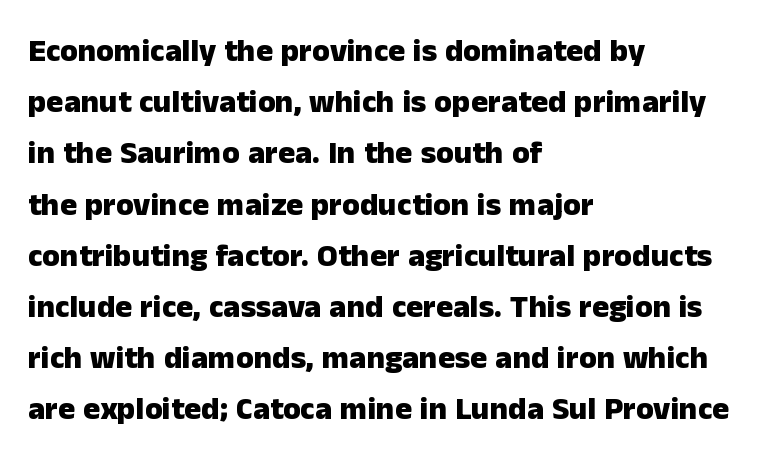
The image shows 32 px heavy sans-serif type, upright; set left-aligned, normal line spacing (1.6x), normal letter spacing, not underlined; low stroke contrast and a medium x-height.
